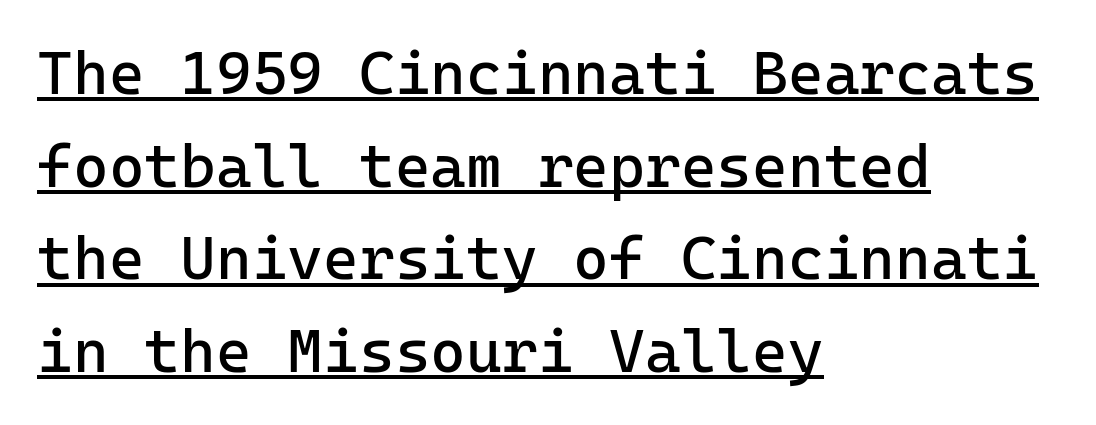
The image shows 61 px regular-weight sans-serif type, upright, monospaced; set left-aligned, normal line spacing (1.52x), normal letter spacing, underlined; low stroke contrast and a medium x-height.
